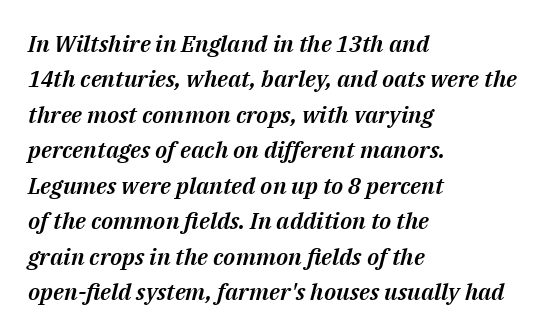
The image shows 23 px text type, italic (leaning right); set left-aligned, normal line spacing (1.54x), normal letter spacing, not underlined.
